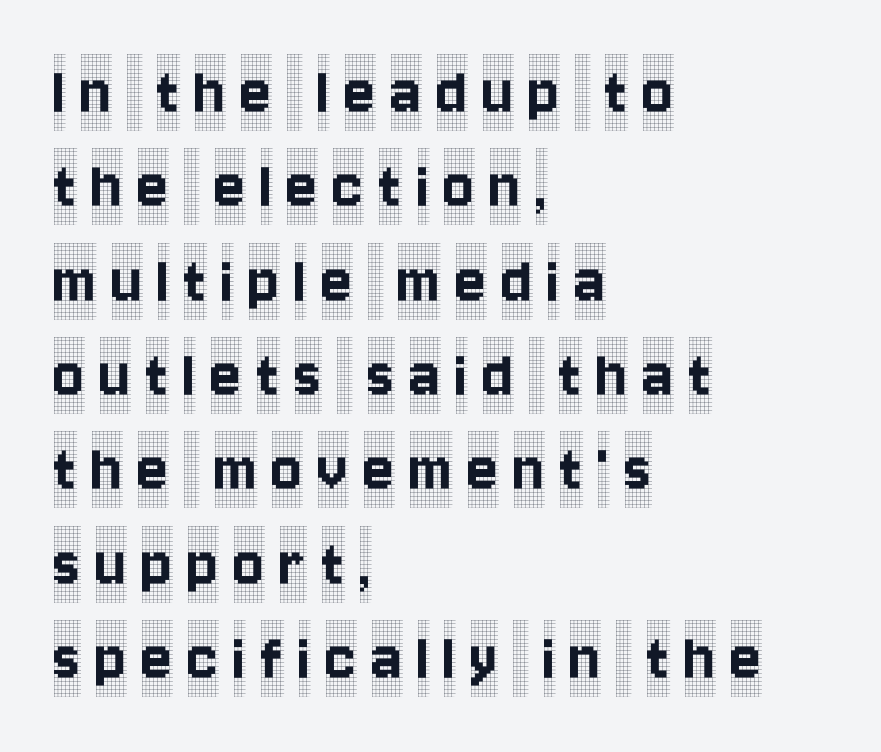
The image shows 72 px condensed serif type, upright; set left-aligned, normal line spacing (1.31x), unusually wide letter spacing (+0.21 em), not underlined; a large x-height.
